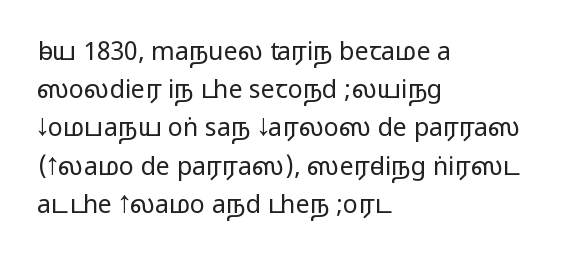
Q: Is the text italic (slanted)? A: No, it is upright.
Q: Is the text underlined? A: No.
Q: How is the paragraph aligned? A: Left-aligned.
Q: Is the spacing between letters normal or unusually wide? A: Normal.
Q: Is the spacing between lines tight, normal or loose? A: Normal.
